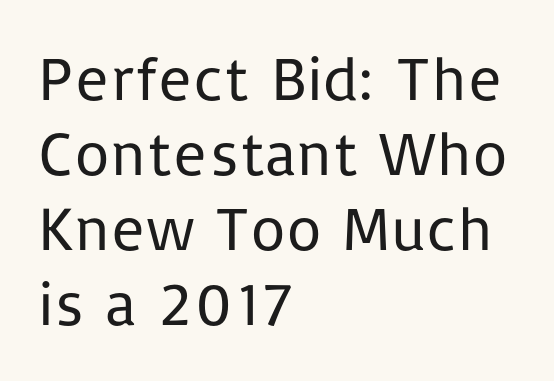
{"serif": "no", "italic": "no", "bold": "no", "weight": "regular", "width": "normal", "stroke_contrast": "low", "x_height": "medium", "monospaced": "no", "underline": "no", "align": "left", "line_spacing_ratio": 1.21, "letter_spacing": "normal", "letter_spacing_em": 0.0, "glyph_px": 62}
